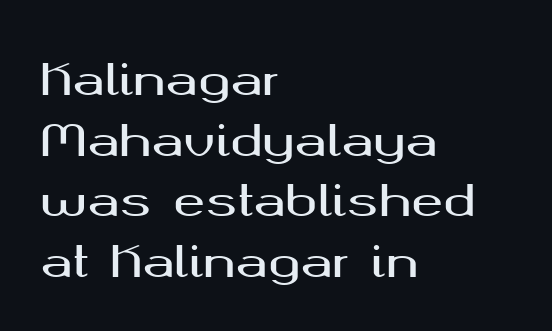
{"serif": "no", "italic": "no", "width": "wide", "stroke_contrast": "medium", "x_height": "medium", "monospaced": "no", "underline": "no", "align": "left", "line_spacing": "normal", "line_spacing_ratio": 1.41, "letter_spacing": "normal", "letter_spacing_em": 0.0, "glyph_px": 43}
